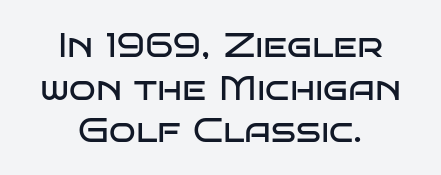
The image shows 35 px regular-weight, wide sans-serif type, upright; set centered, line spacing 1.22x, normal letter spacing, not underlined; low stroke contrast and a large x-height.
